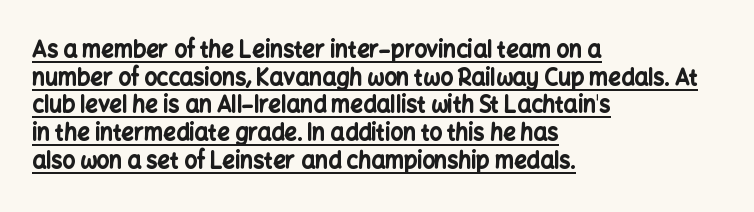
Q: Is the text bold? A: Yes.
Q: Is the text italic (slanted)? A: No, it is upright.
Q: Is the text underlined? A: Yes.
Q: How is the paragraph aligned? A: Left-aligned.
Q: Is the spacing between letters normal or unusually wide? A: Normal.
Q: Is the spacing between lines tight, normal or loose? A: Normal.
